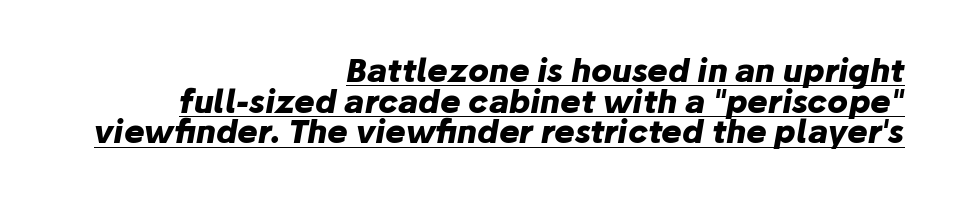
Q: Is the text bold? A: Yes.
Q: Is the text italic (slanted)? A: Yes, it leans right by about 10 degrees.
Q: Is the text underlined? A: Yes.
Q: How is the paragraph aligned? A: Right-aligned.
Q: Is the spacing between letters normal or unusually wide? A: Normal.
Q: Is the spacing between lines tight, normal or loose? A: Tight.
Q: Width (condensed, normal, or wide)? A: Normal.
Q: Stroke contrast? A: Low.
Q: x-height? A: Medium.
Q: Monospaced? A: No.
